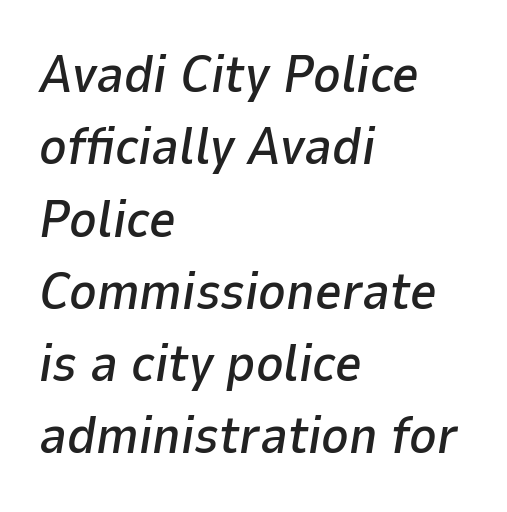
The image shows 52 px text type, italic (leaning right); set left-aligned, normal line spacing (1.39x), normal letter spacing, not underlined; low stroke contrast and a medium x-height.
